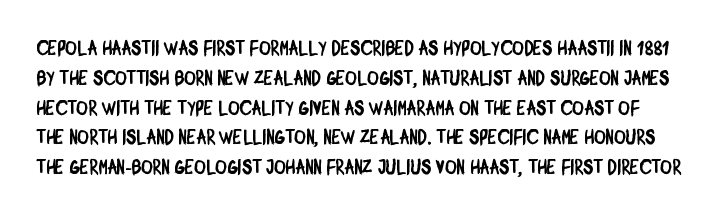
The image shows 20 px text type; set normal line spacing (1.49x), normal letter spacing, not underlined.
